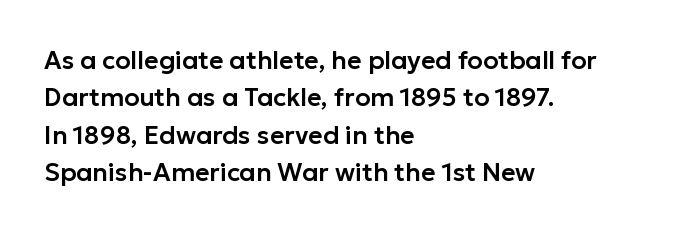
The rendering anchors every line to the left-hand side. The vertical gap from one line to the next is medium. The letterforms sit shoulder to shoulder at normal distance. Lines of text with bare space underneath. This is roman type, the default non-slanted kind.
